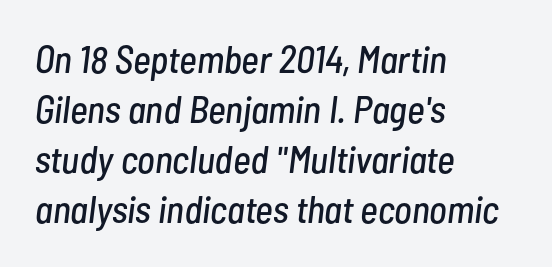
Q: Is the text italic (slanted)? A: Yes, it leans right by about 7 degrees.
Q: Is the text underlined? A: No.
Q: How is the paragraph aligned? A: Left-aligned.
Q: Is the spacing between letters normal or unusually wide? A: Normal.
Q: Is the spacing between lines tight, normal or loose? A: Normal.
Q: Width (condensed, normal, or wide)? A: Condensed.
Q: Stroke contrast? A: Low.
Q: x-height? A: Medium.
Q: Monospaced? A: No.
